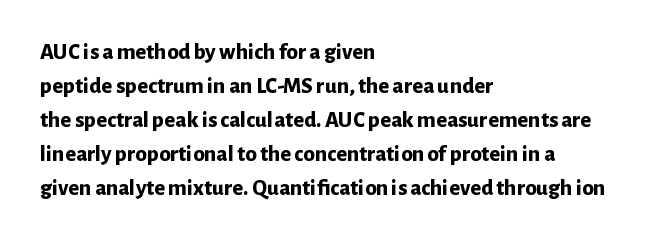
The image shows 23 px bold type, upright; set left-aligned, normal line spacing (1.48x), normal letter spacing, not underlined.
